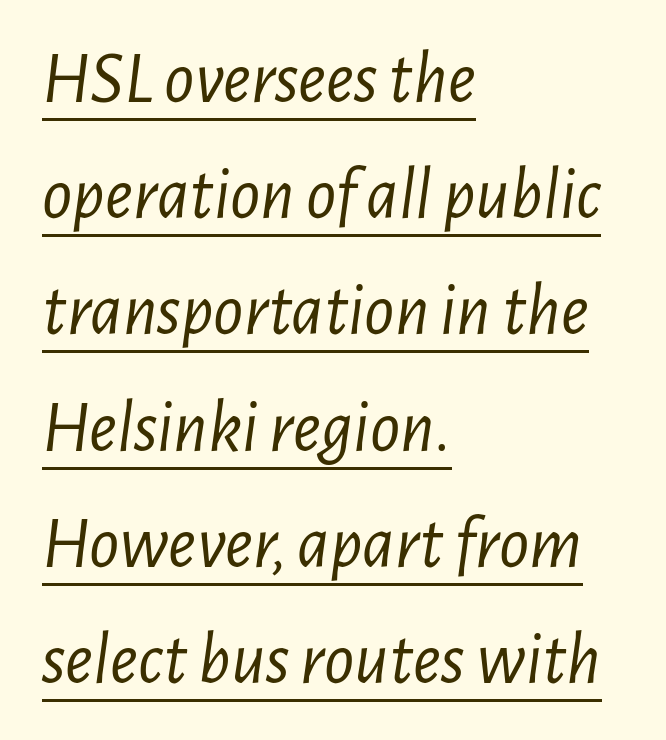
{"italic": "yes", "lean": "right", "slant_degrees": 7, "bold": "no", "weight": "light", "width": "condensed", "stroke_contrast": "low", "x_height": "medium", "monospaced": "no", "underline": "yes", "align": "left", "line_spacing": "normal", "line_spacing_ratio": 1.57, "letter_spacing": "normal", "letter_spacing_em": 0.0, "glyph_px": 74}
